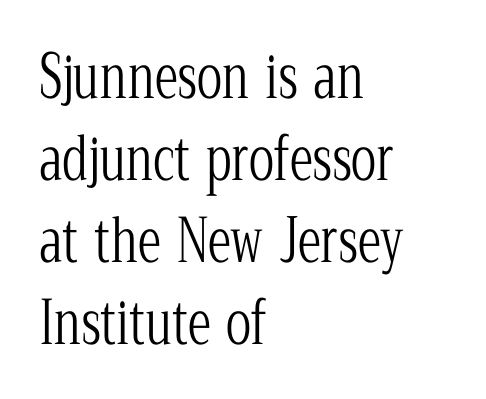
Q: Is the text bold? A: No.
Q: Is the text italic (slanted)? A: No, it is upright.
Q: Is the typeface a serif or a sans-serif typeface? A: Serif.
Q: Is the text underlined? A: No.
Q: How is the paragraph aligned? A: Left-aligned.
Q: Is the spacing between letters normal or unusually wide? A: Normal.
Q: Is the spacing between lines tight, normal or loose? A: Normal.
Q: Width (condensed, normal, or wide)? A: Condensed.
Q: Stroke contrast? A: Low.
Q: x-height? A: Medium.
Q: Monospaced? A: No.
